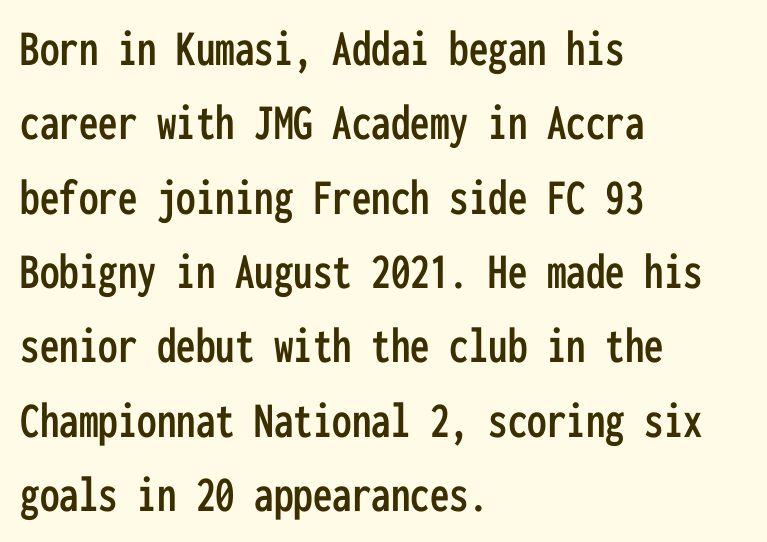
The image shows 52 px condensed sans-serif type, upright, monospaced; set left-aligned, normal line spacing (1.43x), normal letter spacing, not underlined; low stroke contrast and a medium x-height.
